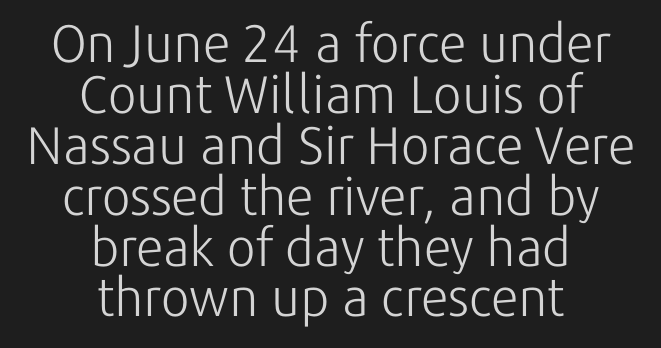
Visually the block forms a symmetrical silhouette, jagged on both flanks. Weight: in the light-to-regular range. Think of a printed novel: that variable character pitch is what you see here. I'd call this a sans setting — the letters go barefoot. Tracking here is standard; glyphs follow each other at the usual distance. Unmarked baselines from the first word to the last.
